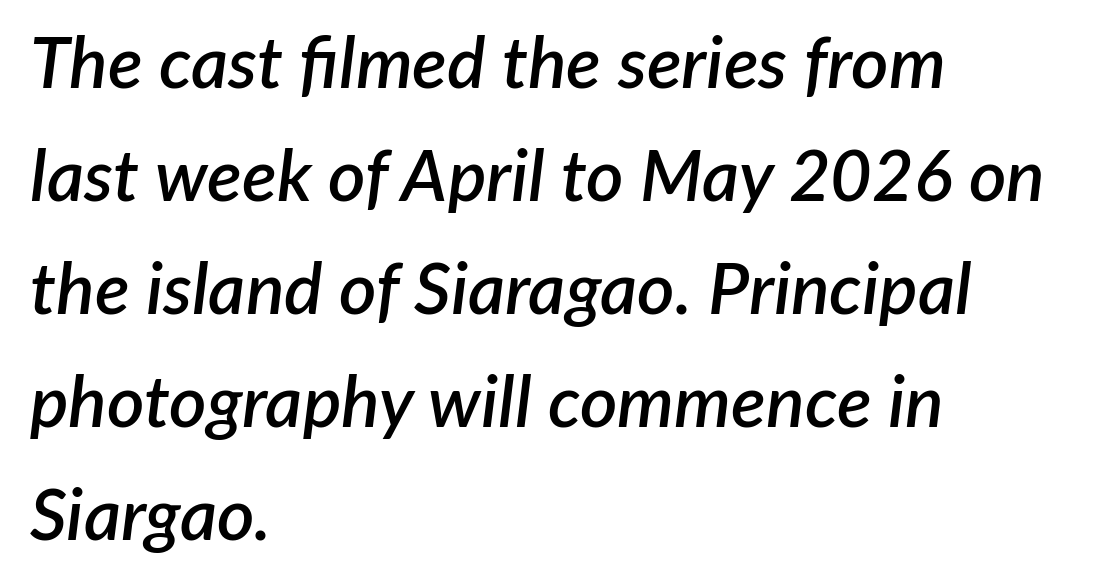
Q: Is the text bold? A: Semi-bold.
Q: Is the text italic (slanted)? A: Yes, it leans right by about 7 degrees.
Q: Is the text underlined? A: No.
Q: How is the paragraph aligned? A: Left-aligned.
Q: Is the spacing between letters normal or unusually wide? A: Normal.
Q: Is the spacing between lines tight, normal or loose? A: Normal.
Q: Width (condensed, normal, or wide)? A: Normal.
Q: Stroke contrast? A: Low.
Q: x-height? A: Medium.
Q: Monospaced? A: No.
